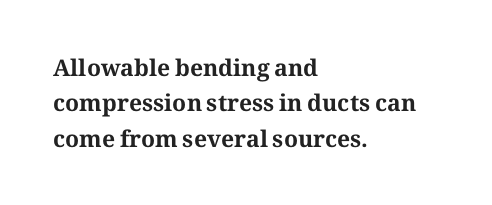
The strip under each line holds only bare page. The designer left line spacing at the default. Typeset ragged right — the left edge is the straight one. Heavy-handed strokes throughout: this text is bold.
